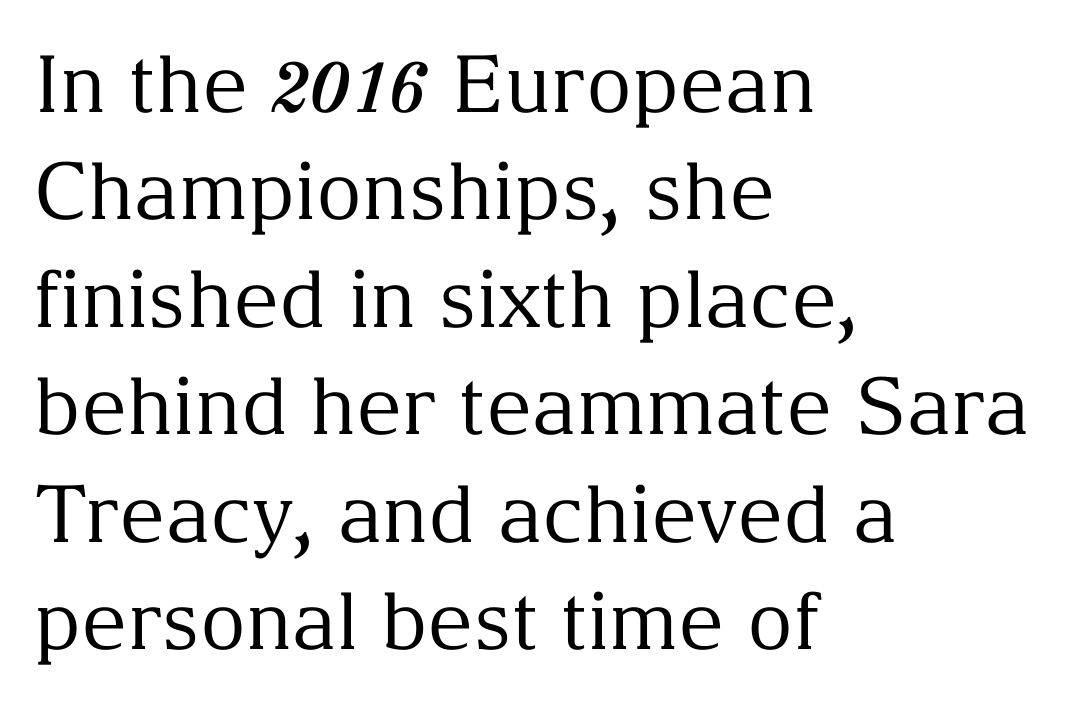
Q: Is the text bold? A: No.
Q: Is the text italic (slanted)? A: No, it is upright.
Q: Is the typeface a serif or a sans-serif typeface? A: Serif.
Q: Is the text underlined? A: No.
Q: How is the paragraph aligned? A: Left-aligned.
Q: Is the spacing between letters normal or unusually wide? A: Normal.
Q: Is the spacing between lines tight, normal or loose? A: Normal.
Q: Width (condensed, normal, or wide)? A: Normal.
Q: Stroke contrast? A: Medium.
Q: x-height? A: Medium.
Q: Monospaced? A: No.
